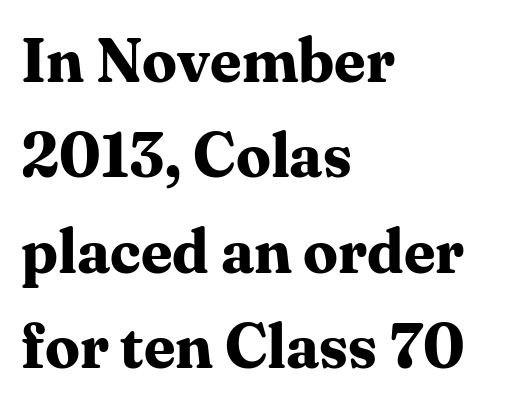
Q: Is the text bold? A: Yes.
Q: Is the text italic (slanted)? A: No, it is upright.
Q: Is the typeface a serif or a sans-serif typeface? A: Serif.
Q: Is the text underlined? A: No.
Q: How is the paragraph aligned? A: Left-aligned.
Q: Is the spacing between letters normal or unusually wide? A: Normal.
Q: Is the spacing between lines tight, normal or loose? A: Normal.
Q: Width (condensed, normal, or wide)? A: Normal.
Q: Stroke contrast? A: Medium.
Q: x-height? A: Medium.
Q: Monospaced? A: No.
